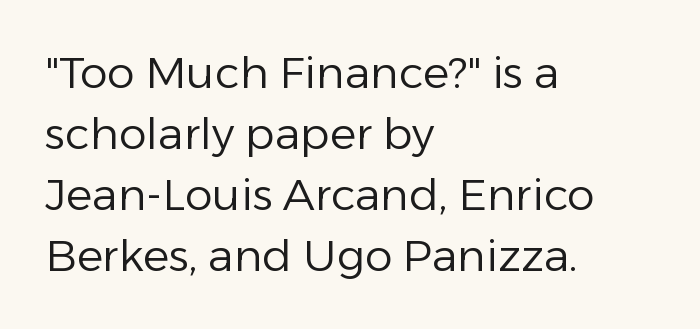
The image shows 44 px regular-weight sans-serif type, upright; set left-aligned, normal line spacing (1.39x), normal letter spacing, not underlined; low stroke contrast and a medium x-height.
